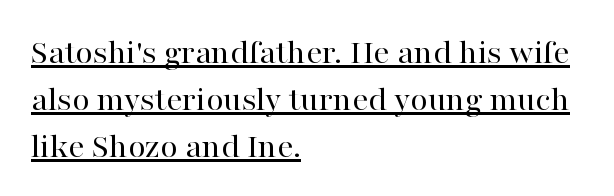
The image shows 36 px regular-weight serif type, upright; set left-aligned, normal line spacing (1.3x), normal letter spacing, underlined; high stroke contrast and a medium x-height.
